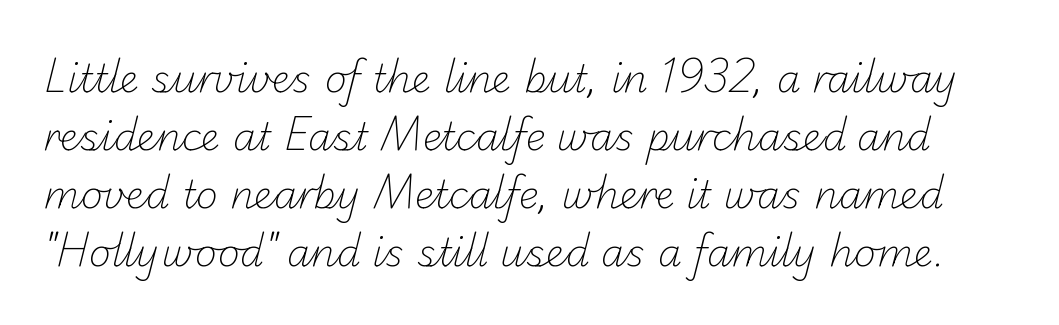
Q: Is the text bold? A: No.
Q: Is the typeface a serif or a sans-serif typeface? A: Sans-serif.
Q: Is the text underlined? A: No.
Q: Is the spacing between letters normal or unusually wide? A: Normal.
Q: Is the spacing between lines tight, normal or loose? A: Normal.
Q: Width (condensed, normal, or wide)? A: Normal.
Q: Stroke contrast? A: Low.
Q: x-height? A: Small.
Q: Monospaced? A: No.
